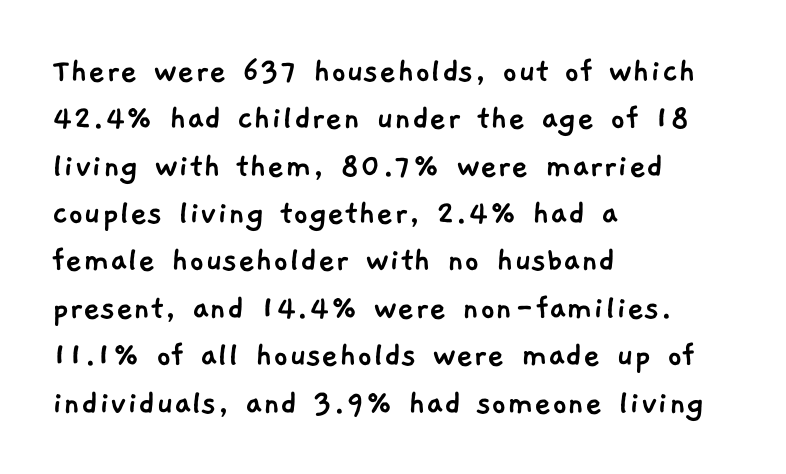
{"serif": "no", "width": "normal", "stroke_contrast": "low", "x_height": "medium", "monospaced": "no", "underline": "no", "align": "left", "line_spacing": "normal", "line_spacing_ratio": 1.28, "letter_spacing": "normal", "letter_spacing_em": 0.0, "glyph_px": 37}
